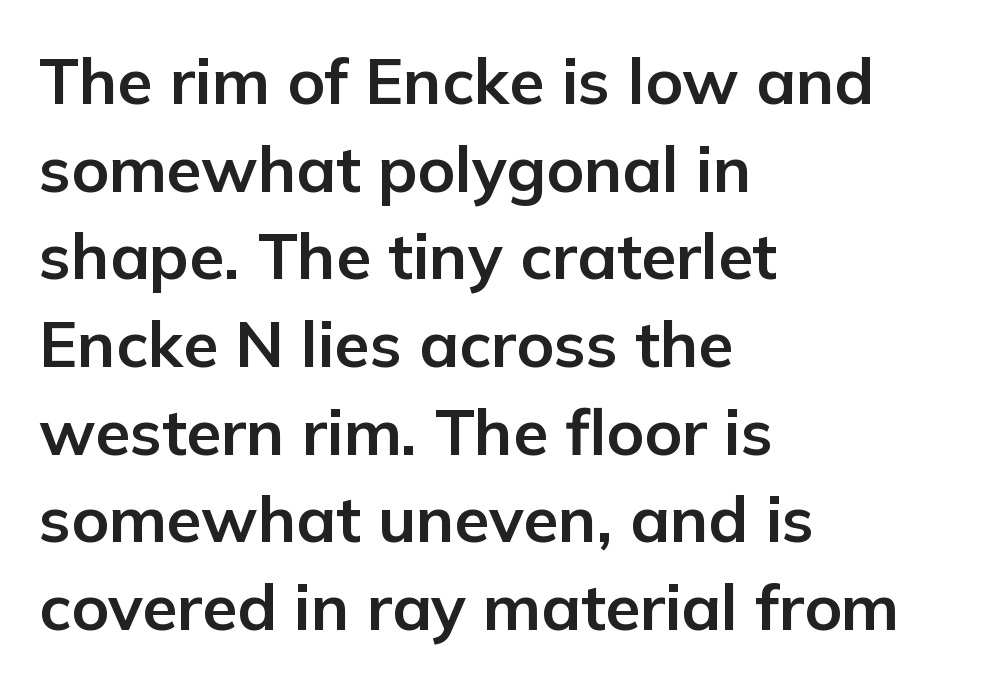
Lines of text with bare space underneath. You can tell from the bare stems that sans-serif type was used. These words are printed bold, with thick strokes throughout. You could call the tracking neutral — neither tight nor loose. Summary of vertical rhythm: regular, with standard interline spacing.
